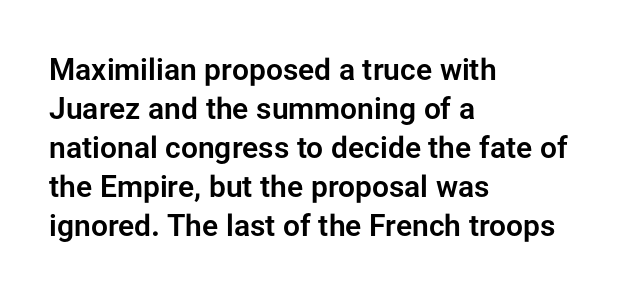
Q: Is the text italic (slanted)? A: No, it is upright.
Q: Is the typeface a serif or a sans-serif typeface? A: Sans-serif.
Q: Is the text underlined? A: No.
Q: How is the paragraph aligned? A: Left-aligned.
Q: Is the spacing between letters normal or unusually wide? A: Normal.
Q: Is the spacing between lines tight, normal or loose? A: Normal.
Q: Width (condensed, normal, or wide)? A: Normal.
Q: Stroke contrast? A: Low.
Q: x-height? A: Medium.
Q: Monospaced? A: No.
